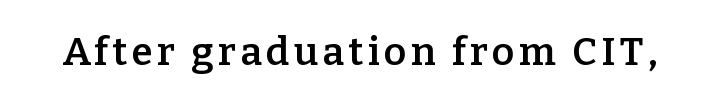
Q: Is the text bold? A: Semi-bold.
Q: Is the text italic (slanted)? A: No, it is upright.
Q: Is the typeface a serif or a sans-serif typeface? A: Serif.
Q: Is the text underlined? A: No.
Q: Width (condensed, normal, or wide)? A: Normal.
Q: Stroke contrast? A: Low.
Q: x-height? A: Medium.
Q: Monospaced? A: No.
